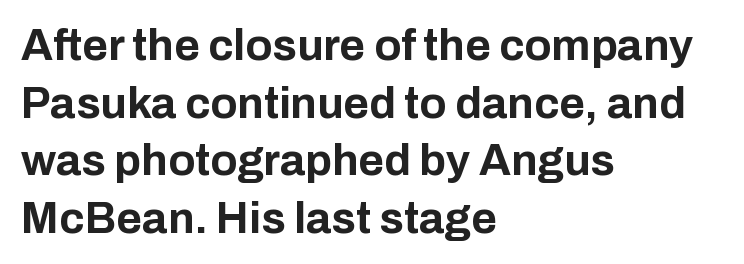
Q: Is the text bold? A: Yes.
Q: Is the text italic (slanted)? A: No, it is upright.
Q: Is the typeface a serif or a sans-serif typeface? A: Sans-serif.
Q: Is the text underlined? A: No.
Q: How is the paragraph aligned? A: Left-aligned.
Q: Is the spacing between letters normal or unusually wide? A: Normal.
Q: Is the spacing between lines tight, normal or loose? A: Normal.
Q: Width (condensed, normal, or wide)? A: Normal.
Q: Stroke contrast? A: Low.
Q: x-height? A: Medium.
Q: Monospaced? A: No.
